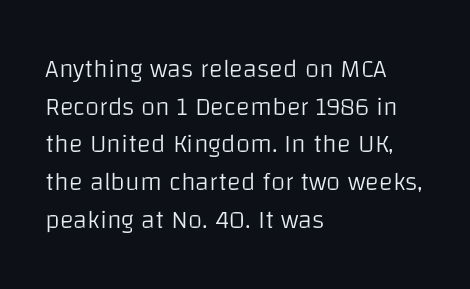
This sample is left-justified, so line endings fall wherever the words run out. Short note: letters normally spaced. These lines were composed using upright roman letters. Nothing heavy about these letters — not bold at all. The glyphs are unaccompanied by any horizontal stroke below them. Quick note: interline space is typical.
